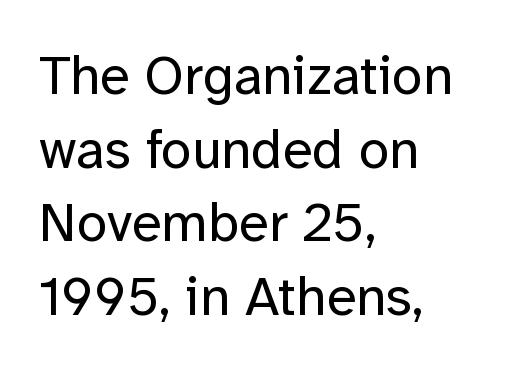
{"serif": "no", "italic": "no", "bold": "no", "weight": "regular", "width": "normal", "stroke_contrast": "low", "x_height": "medium", "monospaced": "no", "underline": "no", "align": "left", "line_spacing": "normal", "line_spacing_ratio": 1.34, "letter_spacing": "normal", "letter_spacing_em": 0.0, "glyph_px": 55}
